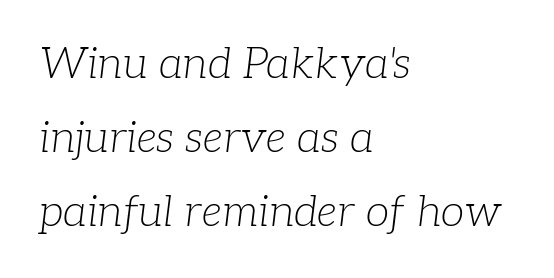
The letters look calm and open, with moderate or lighter stems. The glyphs look as if they've been sheared to an angle. How are the letters spaced? Ordinarily, with no added tracking. This rendering employs a face with finishing strokes, i.e., a serif.
